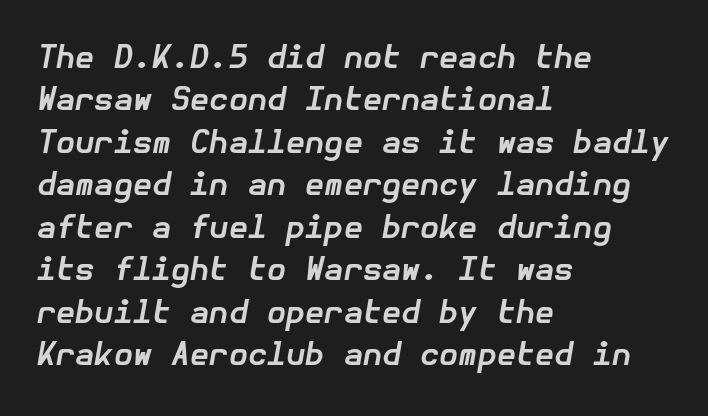
Horizontally, the lines are justified to the leading edge only. No extra tracking has been applied to these lines. The designer left line spacing at the default. Emphasis-style slanted type is in use.
